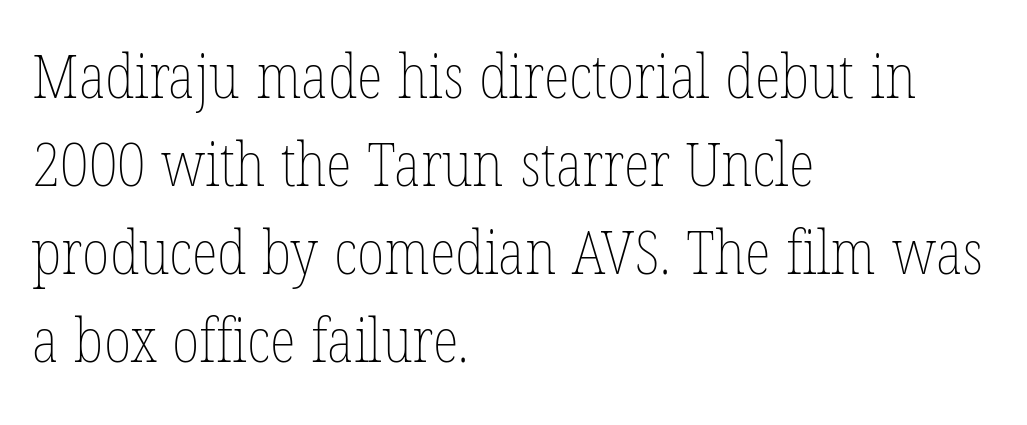
{"italic": "no", "bold": "no", "weight": "thin", "width": "condensed", "stroke_contrast": "low", "x_height": "medium", "monospaced": "no", "underline": "no", "align": "left", "line_spacing": "normal", "line_spacing_ratio": 1.44, "letter_spacing": "normal", "letter_spacing_em": 0.0, "glyph_px": 61}
